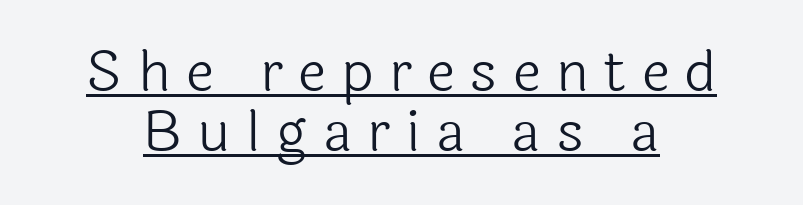
{"serif": "no", "italic": "no", "bold": "no", "weight": "light", "width": "normal", "x_height": "medium", "monospaced": "no", "underline": "yes", "align": "center", "line_spacing": "tight", "line_spacing_ratio": 1.05, "letter_spacing": "wide", "letter_spacing_em": 0.27, "glyph_px": 57}
